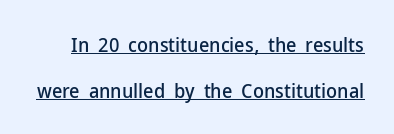
{"italic": "no", "underline": "yes", "line_spacing": "loose", "line_spacing_ratio": 2.28, "letter_spacing": "normal", "letter_spacing_em": 0.0, "glyph_px": 20}
